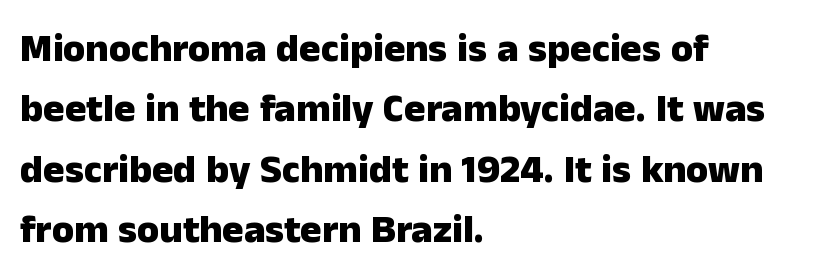
Q: Is the text bold? A: Yes.
Q: Is the text italic (slanted)? A: No, it is upright.
Q: Is the typeface a serif or a sans-serif typeface? A: Sans-serif.
Q: Is the text underlined? A: No.
Q: How is the paragraph aligned? A: Left-aligned.
Q: Is the spacing between letters normal or unusually wide? A: Normal.
Q: Is the spacing between lines tight, normal or loose? A: Normal.
Q: Width (condensed, normal, or wide)? A: Normal.
Q: Stroke contrast? A: Low.
Q: x-height? A: Medium.
Q: Monospaced? A: No.
